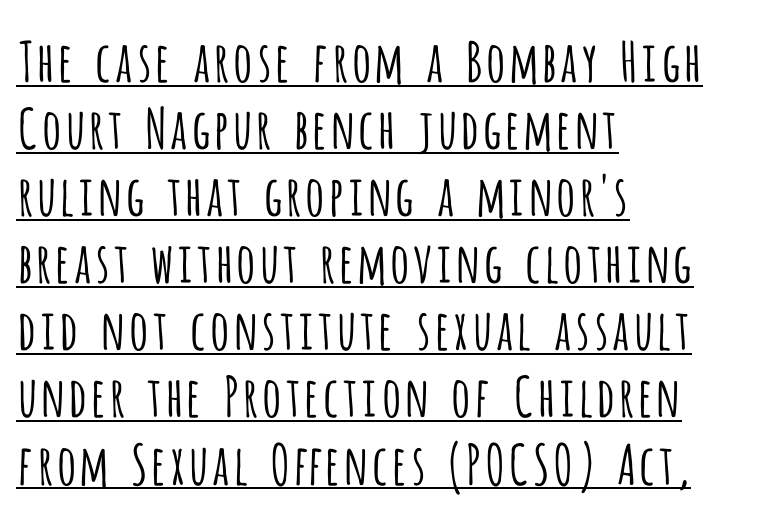
The image shows 55 px light, condensed sans-serif type, upright; set left-aligned, line spacing 1.22x, normal letter spacing, underlined; low stroke contrast and a large x-height.
